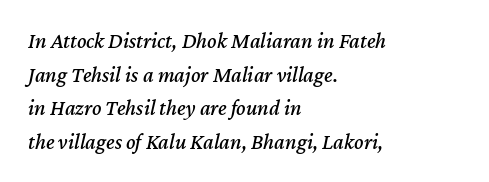
Style check: oblique. One glance says typical: line gaps are just what's usual. The passage is arranged the way most books set body copy — flush left. The rendering keeps characters at their native spacing. Only glyphs here, with clear space below each row.
